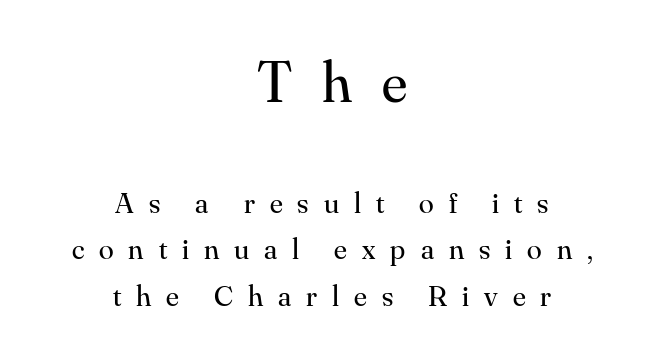
The image shows 59 px regular-weight serif type, upright; set centered, normal line spacing (1.55x), unusually wide letter spacing (+0.5 em), not underlined; the first (top) block is 1.97x larger; medium stroke contrast and a small x-height.
